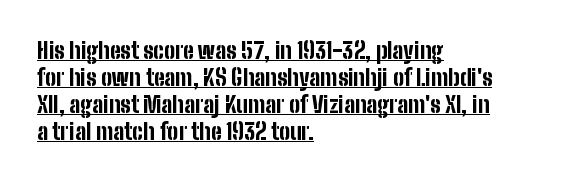
Weight: bold. This is underlined copy, the kind a proofreader might mark for attention. Short note: letters normally spaced. The paragraph shown leans on its left margin.
